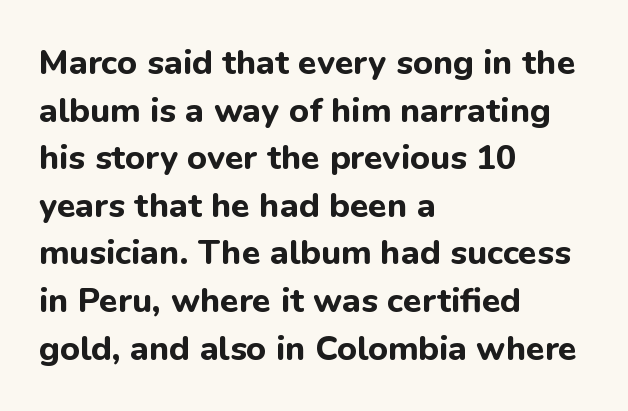
The image shows 34 px bold sans-serif type, upright; set left-aligned, normal line spacing (1.4x), normal letter spacing, not underlined; low stroke contrast and a medium x-height.
